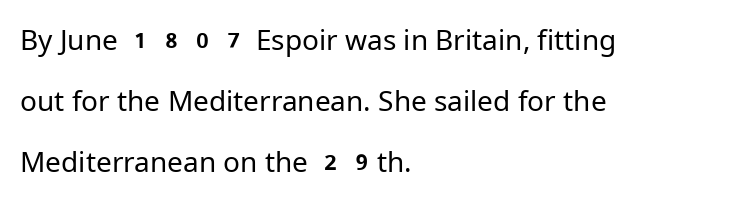
Q: Is the text bold? A: No.
Q: Is the text italic (slanted)? A: No, it is upright.
Q: Is the typeface a serif or a sans-serif typeface? A: Sans-serif.
Q: Is the text underlined? A: No.
Q: How is the paragraph aligned? A: Left-aligned.
Q: Is the spacing between letters normal or unusually wide? A: Normal.
Q: Is the spacing between lines tight, normal or loose? A: Loose.
Q: Width (condensed, normal, or wide)? A: Normal.
Q: Stroke contrast? A: Low.
Q: x-height? A: Medium.
Q: Monospaced? A: No.
